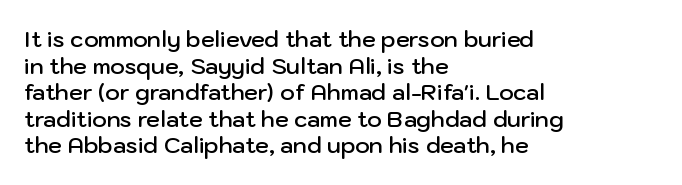
No word sits above an underline. The setting favours the left margin, as ordinary paragraphs usually do. This is the in-between weight designers call semibold or demi. This is the regular roman posture of the typeface. Observe the ordinary spacing: letters are neighbours, not strangers.
